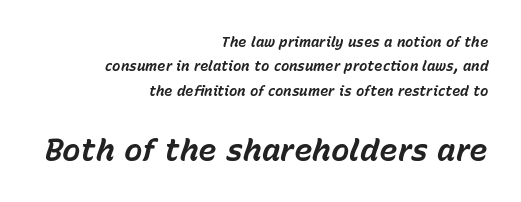
As a designer I'd log this as weight 700, bold. The string is rendered with underlining switched off. If you drew a line through each stem, it would be angled. Between one letter and the next there's only the usual sliver of space. The face used here is proportionally spaced, like ordinary book or web type. Whoever set this made the second block the dominant, larger element.
